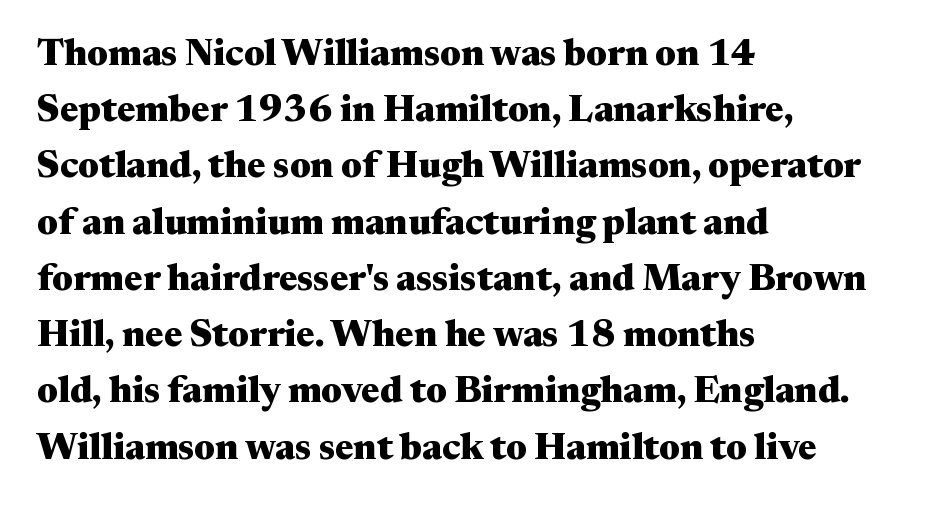
{"serif": "yes", "italic": "no", "bold": "yes", "weight": "heavy", "width": "wide", "stroke_contrast": "medium", "x_height": "medium", "monospaced": "no", "underline": "no", "align": "left", "line_spacing": "normal", "line_spacing_ratio": 1.52, "letter_spacing": "normal", "letter_spacing_em": 0.0, "glyph_px": 37}
